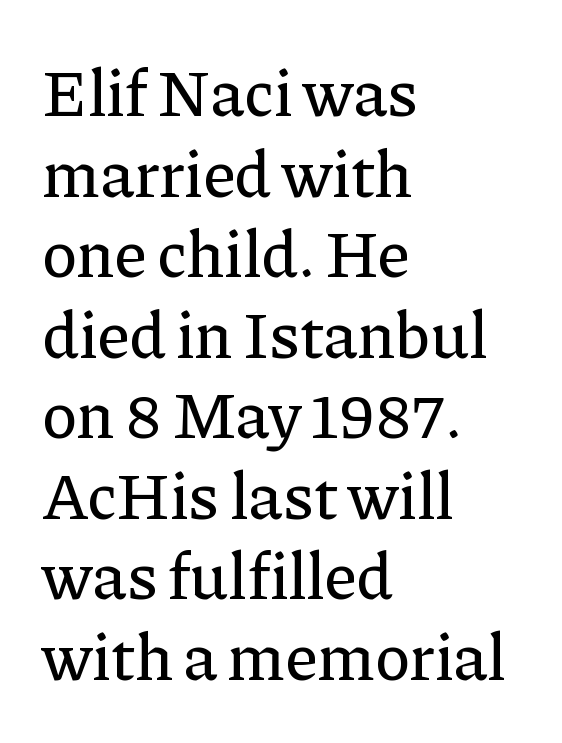
This rendering uses left alignment, leaving the right contour irregular. The specimen reads as upright at a glance. The glyphs in this specimen are seriffed. Does extra space separate the letters? No, they use regular spacing.
